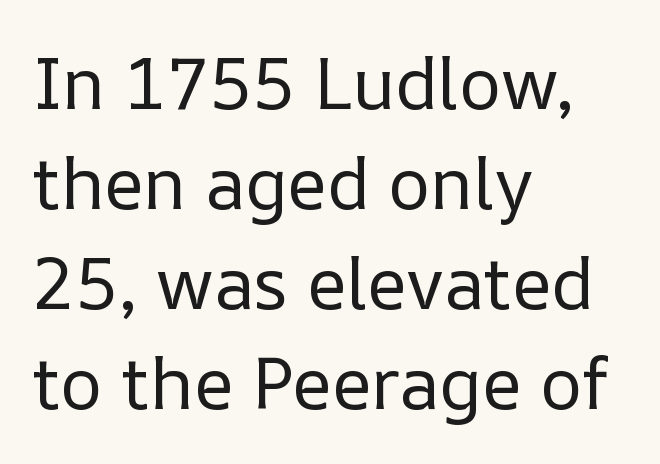
Tall strokes in this sample are plumb rather than angled. Where is the straight margin? On the left. How are the letters spaced? Ordinarily, with no added tracking. Baseline-to-baseline distance is the conventional proportion of letter height. Clear beneath every line of the passage. Varying glyph widths throughout — classic text-font behaviour.
